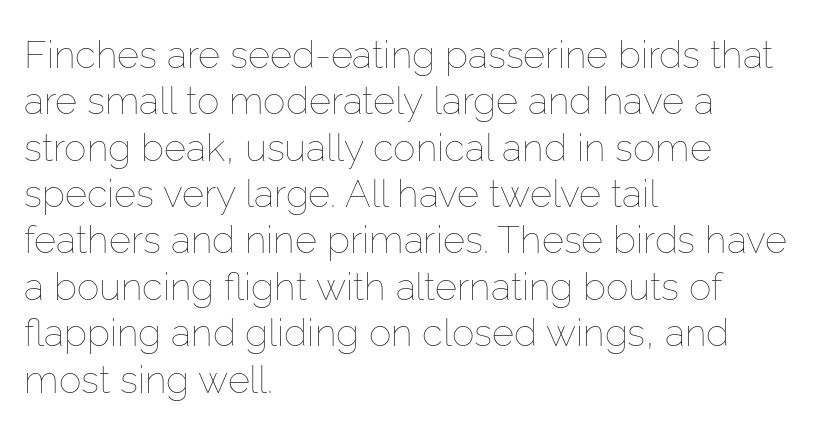
The image shows 38 px thin type, upright; set left-aligned, line spacing 1.22x, normal letter spacing, not underlined; low stroke contrast and a medium x-height.
